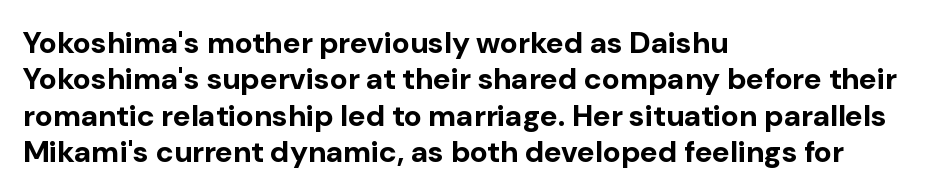
The image shows 30 px bold sans-serif type, upright; set left-aligned, line spacing 1.21x, normal letter spacing, not underlined; low stroke contrast and a medium x-height.
